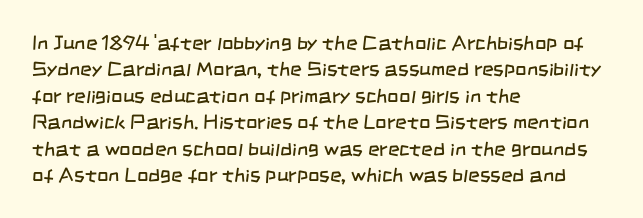
Q: Is the text bold? A: No.
Q: Is the text underlined? A: No.
Q: How is the paragraph aligned? A: Left-aligned.
Q: Is the spacing between letters normal or unusually wide? A: Normal.
Q: Is the spacing between lines tight, normal or loose? A: Normal.
